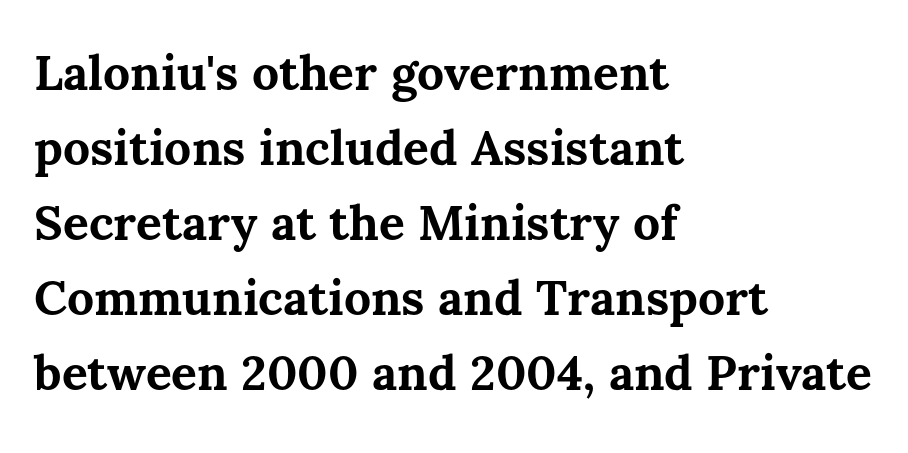
The image shows 48 px bold type, upright; set left-aligned, normal line spacing (1.56x), normal letter spacing, not underlined; medium stroke contrast and a medium x-height.
